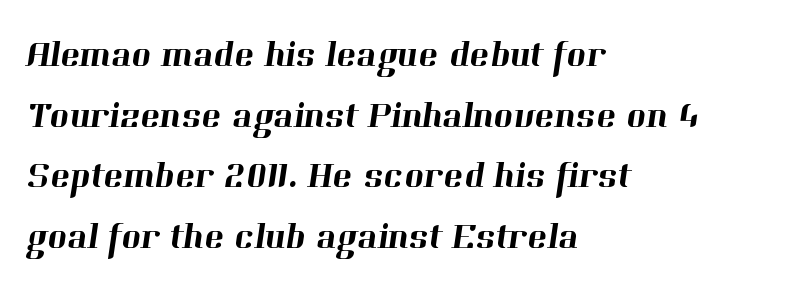
Short and long lines alike share a common starting point at left. The text was rendered using a seriffed face with decorative stroke endings. The area under the type is left untouched. The line texture is even and compact thanks to regular tracking.
